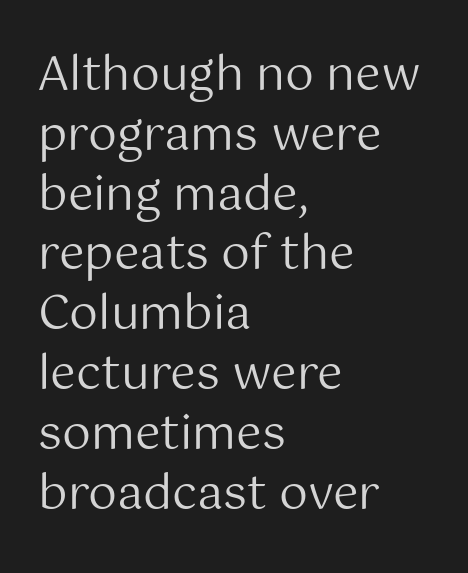
Q: Is the text bold? A: No.
Q: Is the text italic (slanted)? A: No, it is upright.
Q: Is the typeface a serif or a sans-serif typeface? A: Sans-serif.
Q: Is the text underlined? A: No.
Q: How is the paragraph aligned? A: Left-aligned.
Q: Is the spacing between letters normal or unusually wide? A: Normal.
Q: Is the spacing between lines tight, normal or loose? A: Normal.
Q: Width (condensed, normal, or wide)? A: Normal.
Q: Stroke contrast? A: Medium.
Q: x-height? A: Medium.
Q: Monospaced? A: No.
